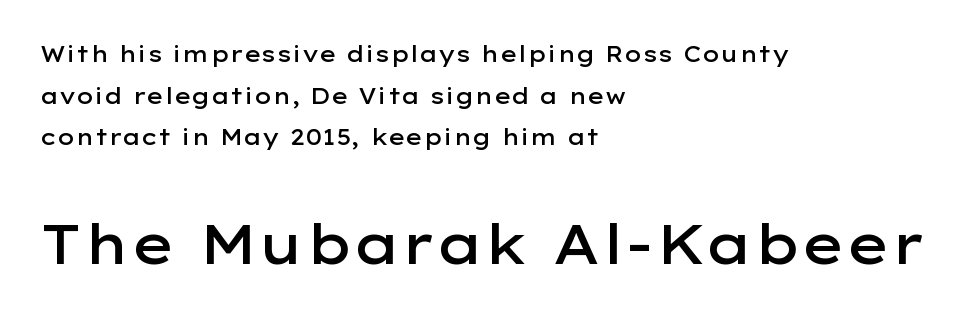
{"serif": "no", "italic": "no", "bold": "semi", "weight": "semibold", "width": "wide", "stroke_contrast": "low", "x_height": "medium", "monospaced": "no", "underline": "no", "align": "left", "line_spacing_ratio": 1.89, "letter_spacing": "normal", "letter_spacing_em": 0.0, "larger_block": "second", "size_ratio": 2.5, "glyph_px": 55}
